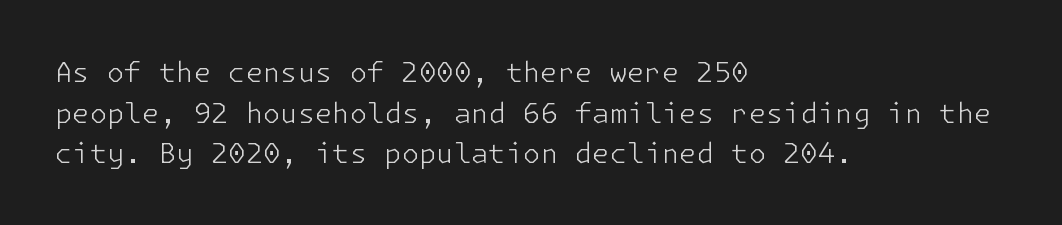
{"serif": "no", "italic": "no", "bold": "no", "weight": "light", "width": "normal", "stroke_contrast": "low", "x_height": "medium", "underline": "no", "align": "left", "line_spacing": "normal", "line_spacing_ratio": 1.45, "letter_spacing": "normal", "letter_spacing_em": 0.0, "glyph_px": 28}
